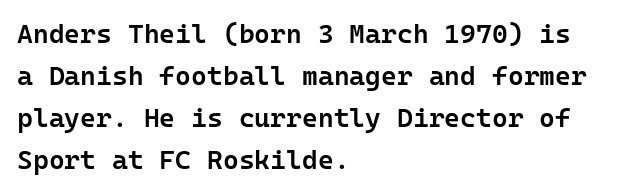
Successive baselines arrive at the customary interval. These lines stack with their left ends in a neat column. Italic? Not at all — the glyphs are vertical. The tracking reads as untouched default to a designer's eye.
